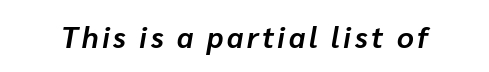
Q: Is the text bold? A: Yes.
Q: Is the text italic (slanted)? A: Yes, it leans right by about 10 degrees.
Q: Is the text underlined? A: No.
Q: Width (condensed, normal, or wide)? A: Normal.
Q: Stroke contrast? A: Low.
Q: x-height? A: Medium.
Q: Monospaced? A: No.
